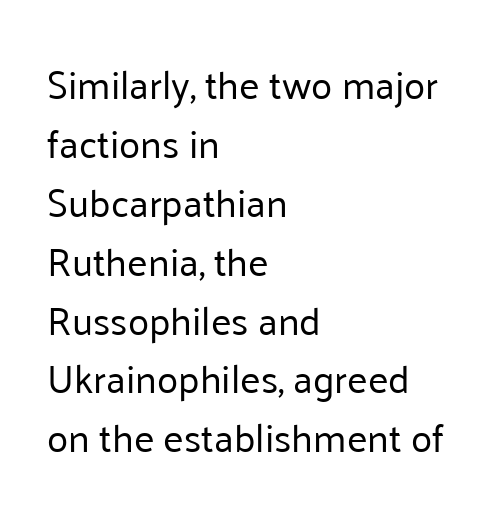
Check where the strokes stop: nothing finishes them off — pure sans. Short note: letters normally spaced. Compared with a typical body face, this is equally light or lighter still. Characters remain perfectly vertical along every line. Each row of text sits above clean, open space.
